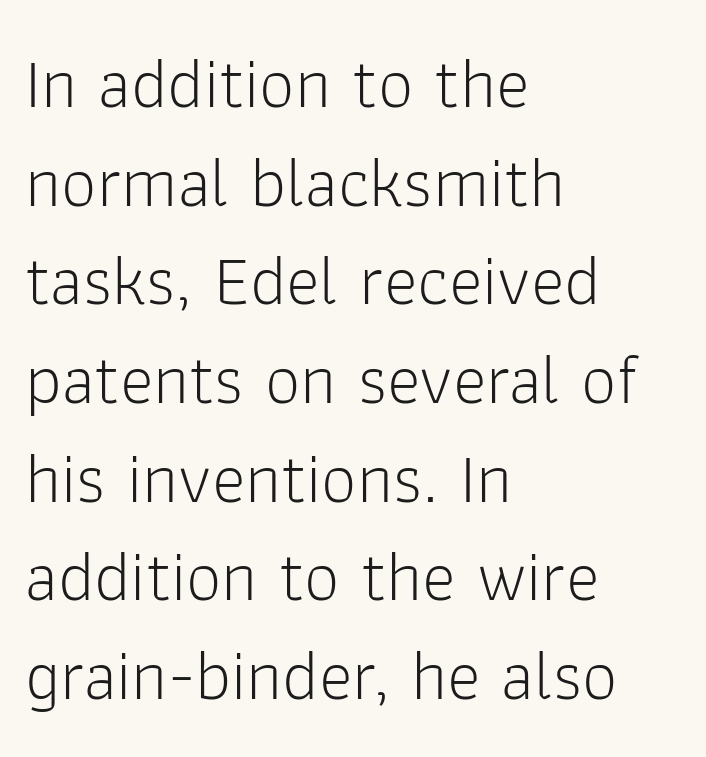
The image shows 71 px light sans-serif type, upright; set left-aligned, normal line spacing (1.39x), normal letter spacing, not underlined; low stroke contrast and a medium x-height.
